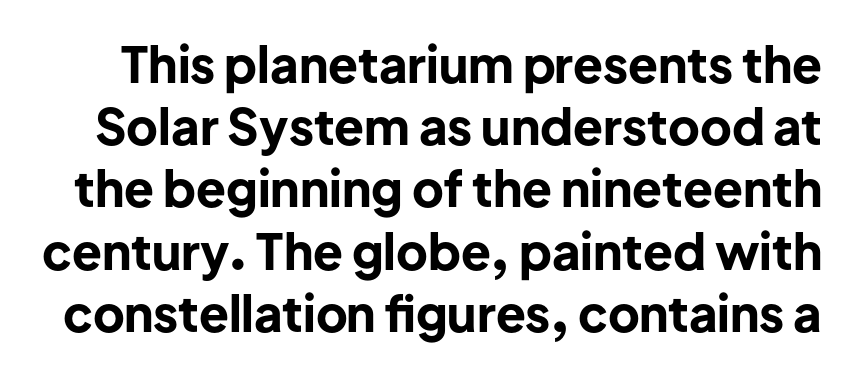
Compared with an ordinary text face, these strokes are far heavier — a full bold. Tracking here is standard; glyphs follow each other at the usual distance. No italicization has been applied; the sample stays upright. Do the characters align in a grid? No, the font is proportional. The vertical gap from one line to the next is medium. The characters display no serif detailing; their extremities are plain.
